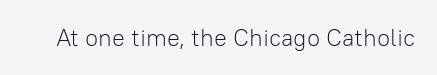
Only glyphs here, with clear space below each row. Notice how the stems are strictly vertical — no italics here. Between one letter and the next there's only the usual sliver of space. Is this a heavy cut? Hardly; it is regular or lighter.
